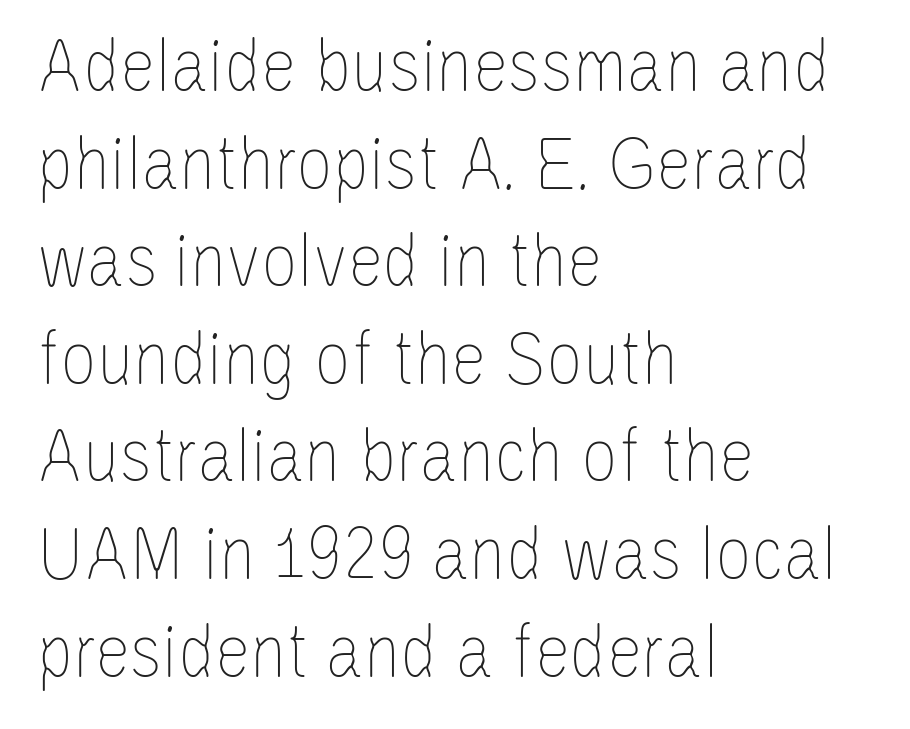
Is the stroke heavy? The answer is a plain regular-or-lighter. Check the space under the baseline: it is left empty. One-word summary of the alignment: left. Tracking here is standard; glyphs follow each other at the usual distance. Characters remain perfectly vertical along every line. Spacing verdict: proportional, widths tailored to each character.
